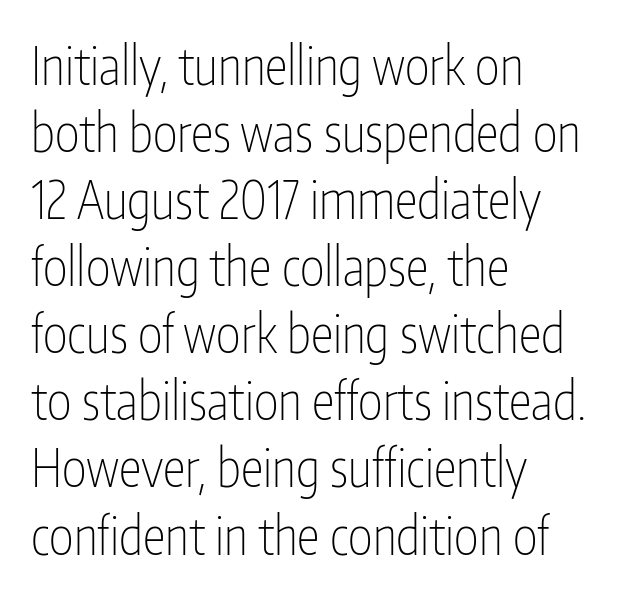
Unmarked baselines from the first word to the last. The specimen reads as upright at a glance. The letters advance in unequal steps, a hallmark of proportional type. Compared with typical paragraphs, the rows here are spaced about the same.
